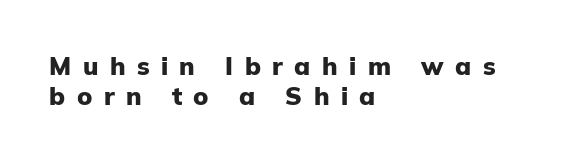
{"italic": "no", "bold": "yes", "underline": "no", "align": "left", "line_spacing_ratio": 1.2, "letter_spacing": "wide", "letter_spacing_em": 0.46, "glyph_px": 25}
